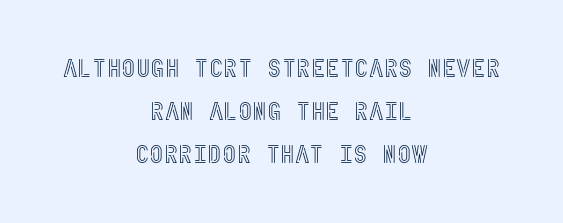
Upright lettering throughout. The zone under the glyphs is completely vacant. Typeset on center — no edge is straight. No extra tracking has been applied to these lines.
